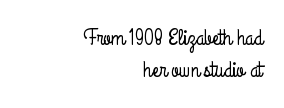
Q: Is the text underlined? A: No.
Q: How is the paragraph aligned? A: Right-aligned.
Q: Is the spacing between letters normal or unusually wide? A: Normal.
Q: Is the spacing between lines tight, normal or loose? A: Normal.
